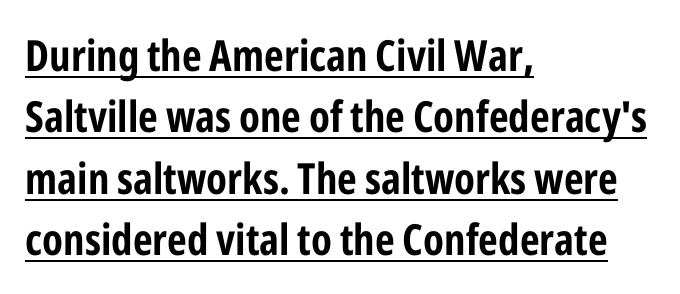
This sample uses a sans-serif face. Inter-character spacing is left at the font's built-in metrics. These characters rest on top of a visible drawn line. The axis of the letterforms is exactly vertical.
